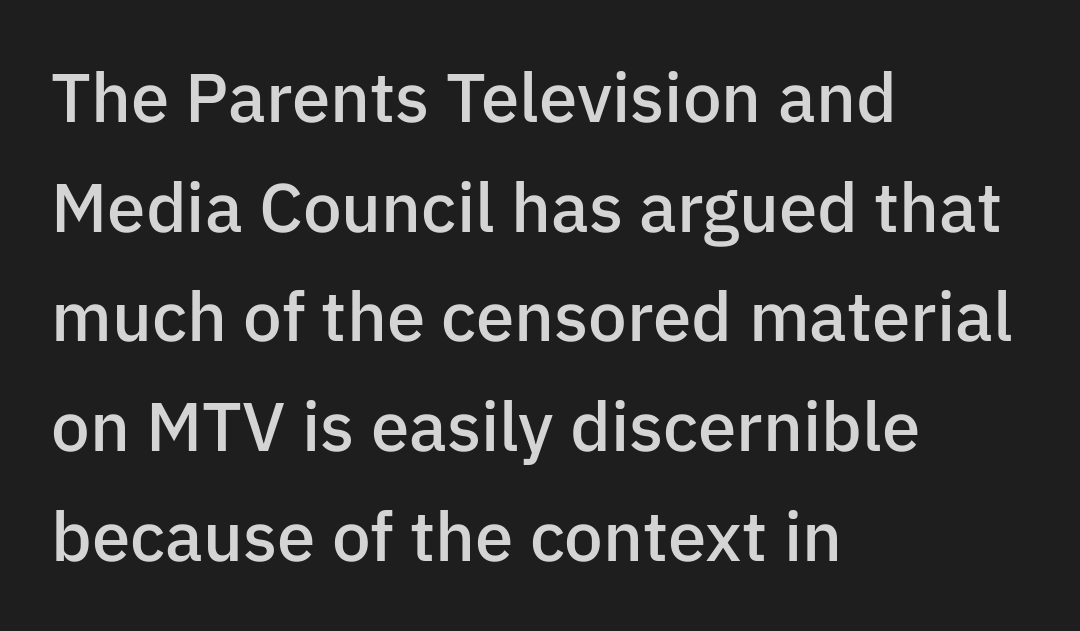
{"serif": "no", "italic": "no", "bold": "semi", "weight": "semibold", "width": "normal", "stroke_contrast": "low", "x_height": "medium", "monospaced": "no", "underline": "no", "align": "left", "line_spacing": "normal", "line_spacing_ratio": 1.59, "letter_spacing": "normal", "letter_spacing_em": 0.0, "glyph_px": 69}
